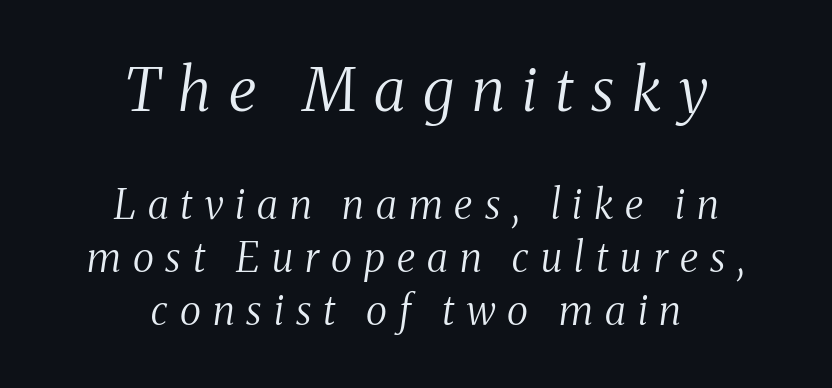
{"serif": "yes", "italic": "yes", "lean": "right", "slant_degrees": 8, "bold": "no", "weight": "regular", "width": "condensed", "stroke_contrast": "medium", "x_height": "medium", "monospaced": "no", "underline": "no", "align": "center", "line_spacing": "normal", "line_spacing_ratio": 1.33, "letter_spacing": "wide", "letter_spacing_em": 0.3, "larger_block": "first", "size_ratio": 1.5, "glyph_px": 60}
